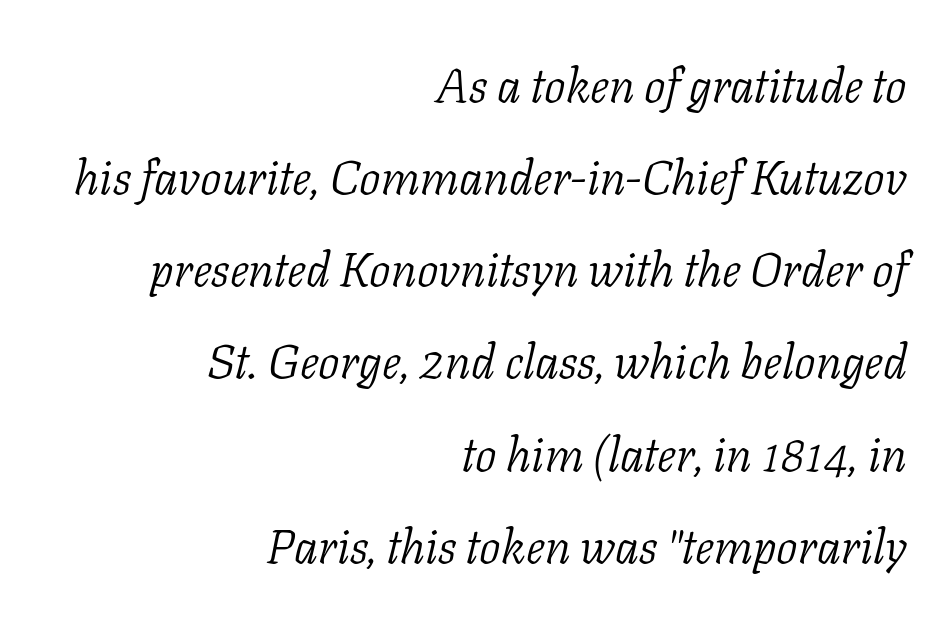
Tall strokes in this sample are angled rather than plumb. Vertically, the passage feels expansive, rows floating well apart. Tracking here is standard; glyphs follow each other at the usual distance. The baseline area is clear. Weight class: somewhere from thin through regular. A serif font was chosen for this passage.
